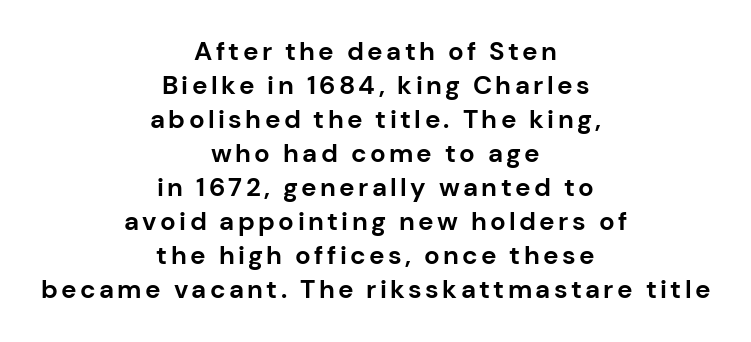
{"italic": "no", "bold": "yes", "underline": "no", "align": "center", "line_spacing": "normal", "line_spacing_ratio": 1.31, "glyph_px": 26}
